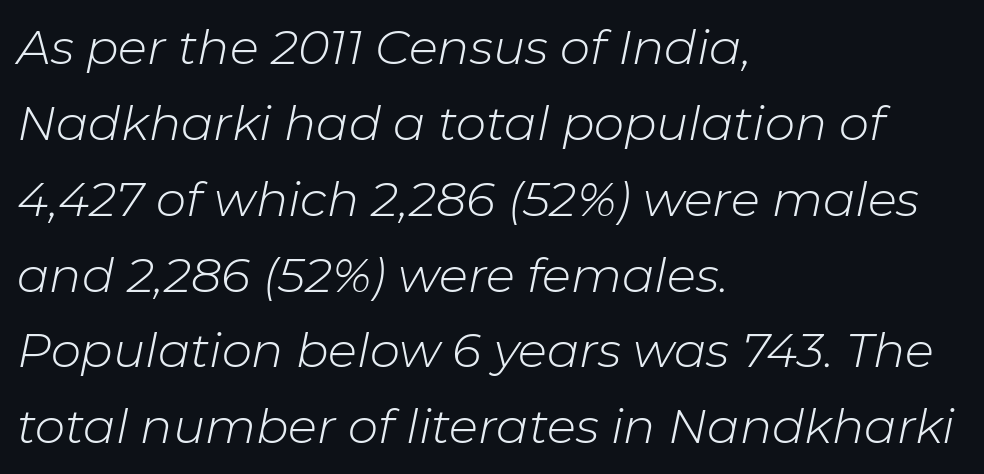
Horizontal bands of white between lines are of average thickness. In CSS terms this would be text-align: left. Bare-footed words on every line. Weight class: somewhere from thin through regular. The lettering tilts uniformly, giving the passage an italic look. The passage shown has conventional tracking throughout.
